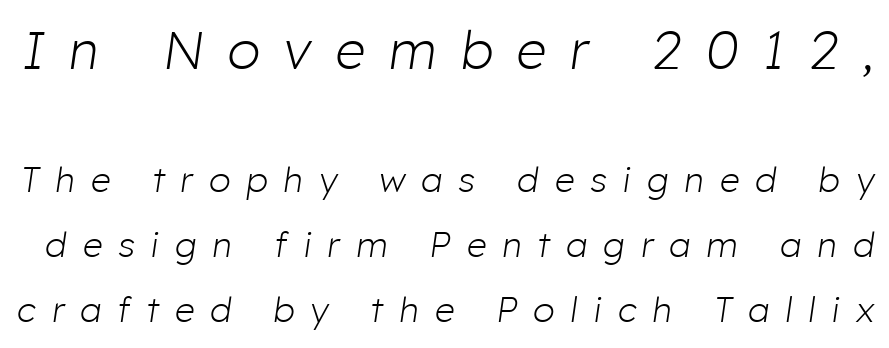
{"italic": "yes", "lean": "right", "slant_degrees": 8, "bold": "no", "weight": "light", "width": "normal", "stroke_contrast": "low", "x_height": "medium", "monospaced": "no", "underline": "no", "line_spacing_ratio": 1.86, "letter_spacing": "wide", "letter_spacing_em": 0.46, "larger_block": "first", "size_ratio": 1.51, "glyph_px": 53}
